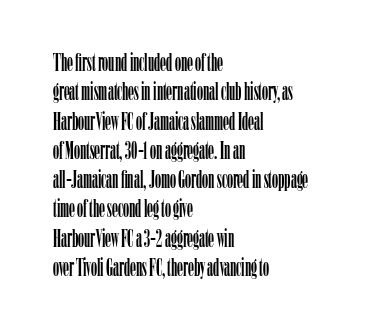
{"italic": "no", "underline": "no", "align": "left", "line_spacing_ratio": 1.22, "letter_spacing": "normal", "letter_spacing_em": 0.0, "glyph_px": 24}
